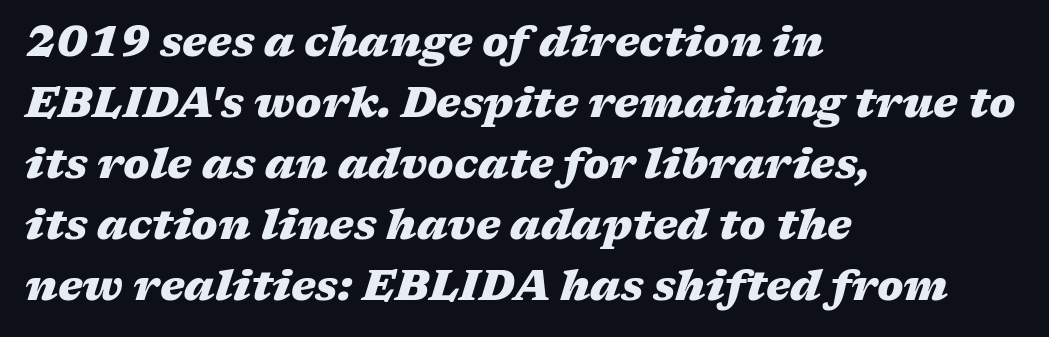
Think of a printed novel: that variable character pitch is what you see here. The block of text has a typical density, with ordinary space between rows. The axis of the letterforms is tilted away from vertical. Anything drawn beneath the words? Only blank space. Typeset ragged right — the left edge is the straight one.
